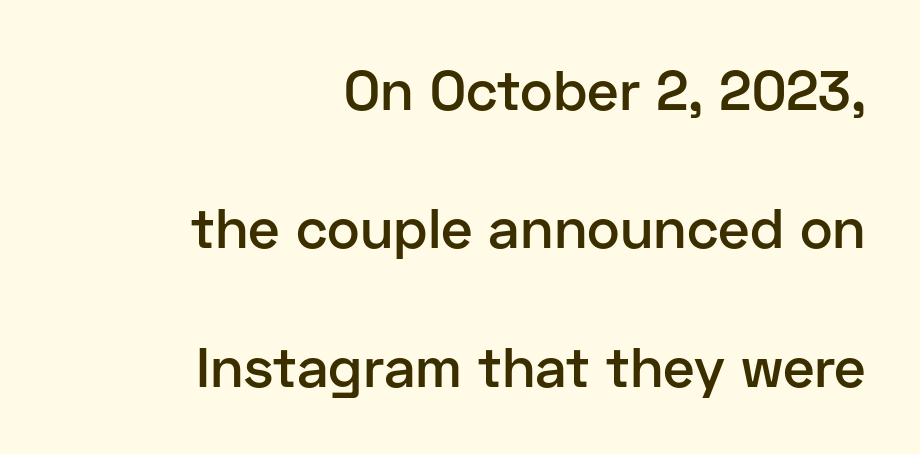
Q: Is the text bold? A: Semi-bold.
Q: Is the text italic (slanted)? A: No, it is upright.
Q: Is the typeface a serif or a sans-serif typeface? A: Sans-serif.
Q: Is the text underlined? A: No.
Q: How is the paragraph aligned? A: Right-aligned.
Q: Is the spacing between letters normal or unusually wide? A: Normal.
Q: Is the spacing between lines tight, normal or loose? A: Loose.
Q: Width (condensed, normal, or wide)? A: Normal.
Q: Stroke contrast? A: Low.
Q: x-height? A: Medium.
Q: Monospaced? A: No.
